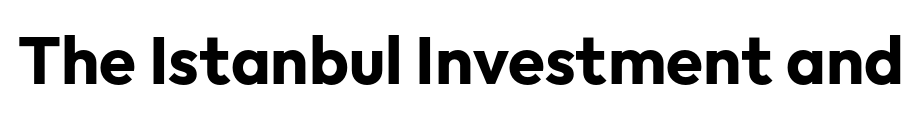
Q: Is the text bold? A: Yes.
Q: Is the text italic (slanted)? A: No, it is upright.
Q: Is the typeface a serif or a sans-serif typeface? A: Sans-serif.
Q: Is the text underlined? A: No.
Q: Is the spacing between letters normal or unusually wide? A: Normal.
Q: Width (condensed, normal, or wide)? A: Normal.
Q: Stroke contrast? A: Low.
Q: x-height? A: Medium.
Q: Monospaced? A: No.
